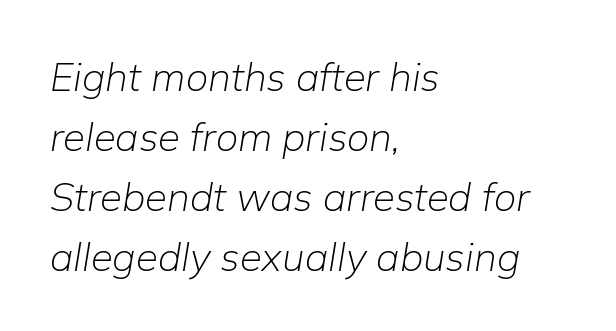
Is the stroke heavy? The answer is a plain regular-or-lighter. Tracking here is standard; glyphs follow each other at the usual distance. Students, observe: this is what conventionally led text looks like. Line starts are locked; line ends wander. Any mark beneath the type? The region is blank. This is oblique type, the kind used for emphasis or titles.
